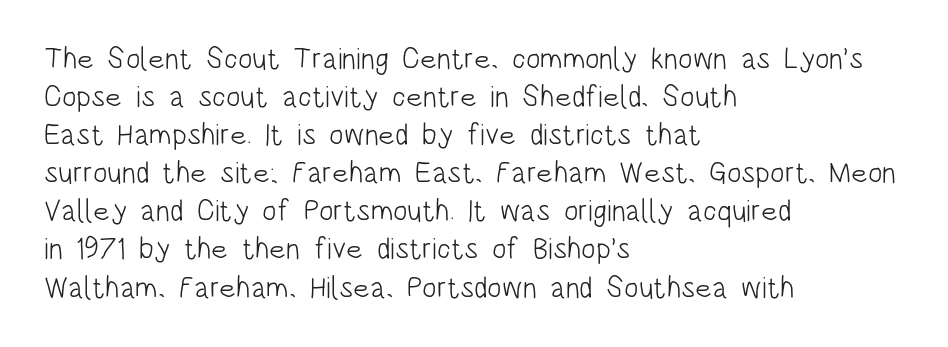
Is the stroke heavy? The answer is a plain regular-or-lighter. The characters display no serif detailing; their extremities are plain. When letters stand straight like this, we call the style roman or upright. The face used here is proportionally spaced, like ordinary book or web type. Students, observe: this is what conventionally led text looks like. Leftover space on each line is placed entirely after the last word.
